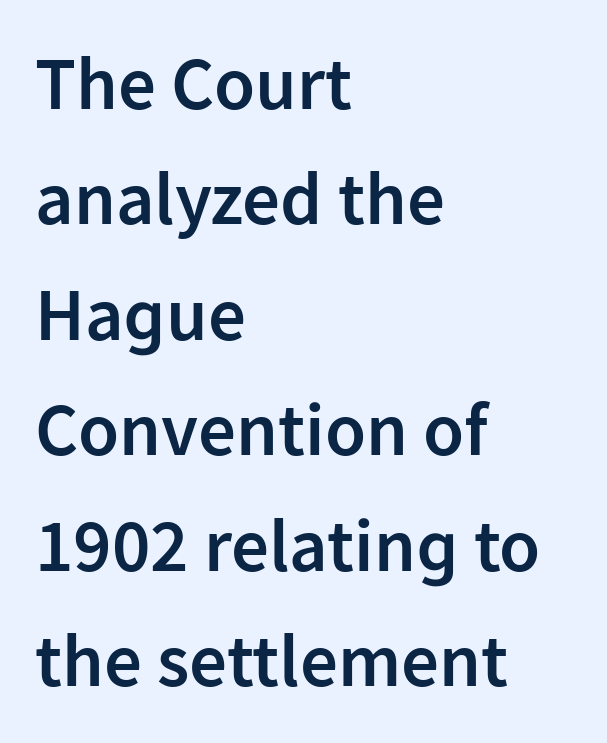
The image shows 75 px semibold sans-serif type, upright; set left-aligned, normal line spacing (1.54x), normal letter spacing, not underlined; low stroke contrast and a medium x-height.
